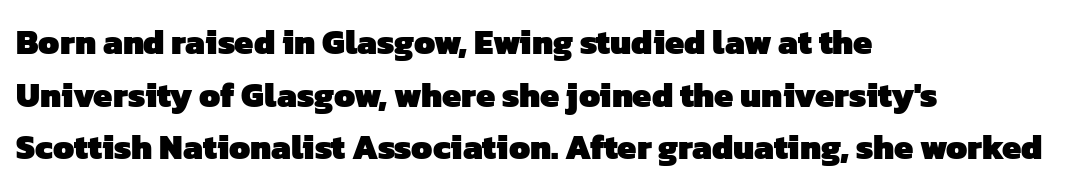
To sum up the face: it is a sans, with no serifs. Words float on clear page, feet unadorned. The rendering uses natural spacing where letterforms have individual widths. A full-strength bold gives these letters their thick strokes. Vertically, the passage feels balanced, rows spaced as you'd expect. Short note: letters normally spaced.
